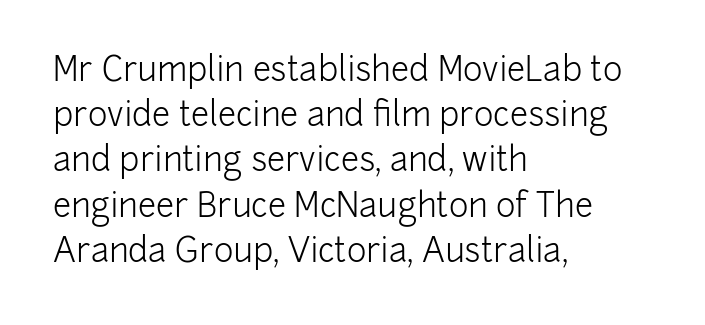
The image shows 33 px light sans-serif type, upright; set left-aligned, normal line spacing (1.37x), normal letter spacing, not underlined; low stroke contrast and a medium x-height.
